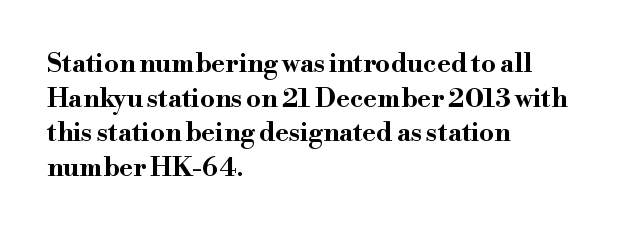
{"italic": "no", "bold": "yes", "underline": "no", "align": "left", "line_spacing": "normal", "line_spacing_ratio": 1.33, "letter_spacing": "normal", "letter_spacing_em": 0.0, "glyph_px": 26}
